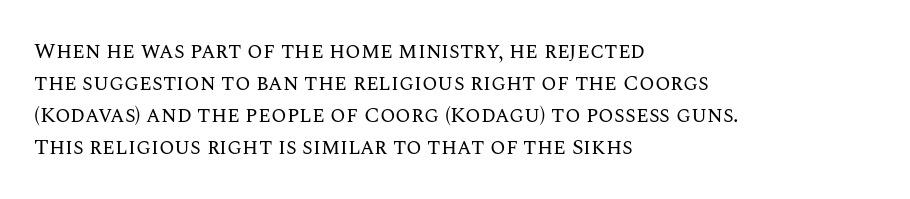
This sample uses an upright cut, with every glyph sitting square on the baseline. Check the space under the baseline: it is left empty. These lines are set flush left with a ragged right edge. Weight: not bold — regular or lighter.
